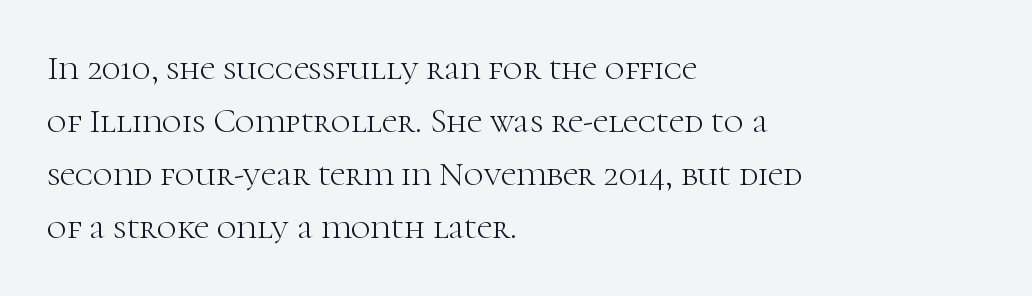
A light-to-regular cut is what we see here. Notice how descenders clear the ascenders below comfortably — that's standard leading. Ordinary non-slanted type is in use. This rendering uses left alignment, leaving the right contour irregular. The passage shown is typed in a proportional face where columns would drift. What kind of face is this? One with serifs.
